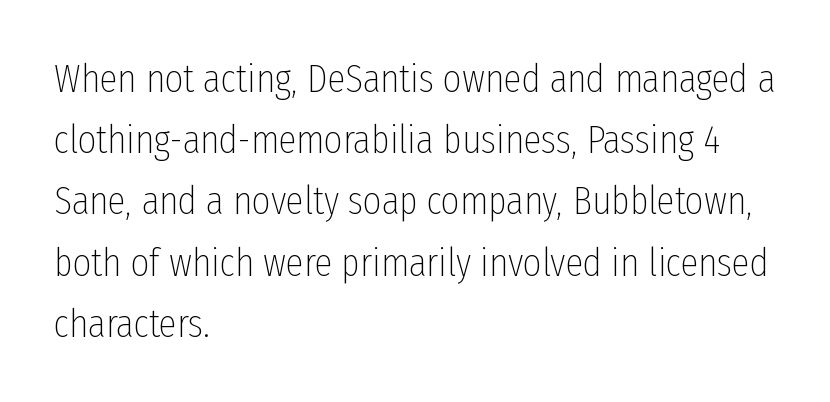
{"serif": "no", "italic": "no", "bold": "no", "weight": "thin", "width": "condensed", "stroke_contrast": "low", "x_height": "medium", "monospaced": "no", "underline": "no", "align": "left", "line_spacing": "normal", "line_spacing_ratio": 1.53, "letter_spacing": "normal", "letter_spacing_em": 0.0, "glyph_px": 40}
